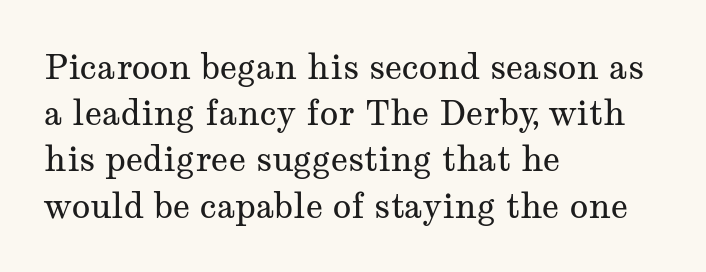
Italic: no, the glyphs are upright roman. Note the varied advance widths — an 'i' is clearly narrower than an 'm'. Successive baselines arrive at the customary interval. The weight would be labelled regular, book, light, or lighter still. Serif or sans? Serif — the stroke terminals have little feet.
